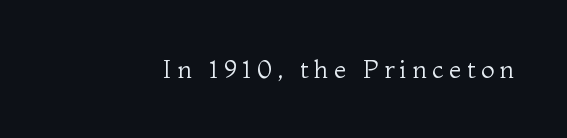
Caption: face not bold, strokes unweighted. Posture: vertical. The letters are spread apart with noticeably loose tracking. The baseline area is clear.
